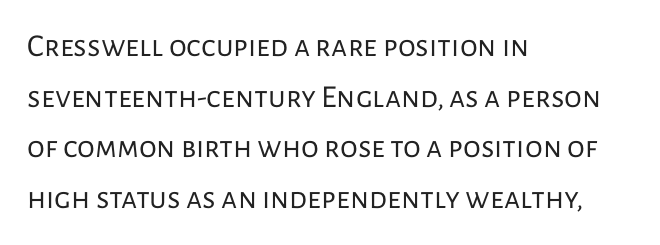
{"serif": "no", "italic": "no", "bold": "no", "weight": "regular", "width": "normal", "stroke_contrast": "low", "x_height": "medium", "monospaced": "no", "underline": "no", "align": "left", "line_spacing": "normal", "line_spacing_ratio": 1.58, "letter_spacing": "normal", "letter_spacing_em": 0.0, "glyph_px": 32}
